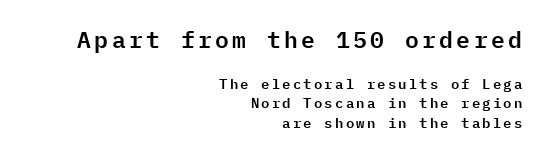
{"italic": "no", "underline": "no", "align": "right", "line_spacing": "normal", "line_spacing_ratio": 1.38, "larger_block": "first", "size_ratio": 1.64, "glyph_px": 23}
